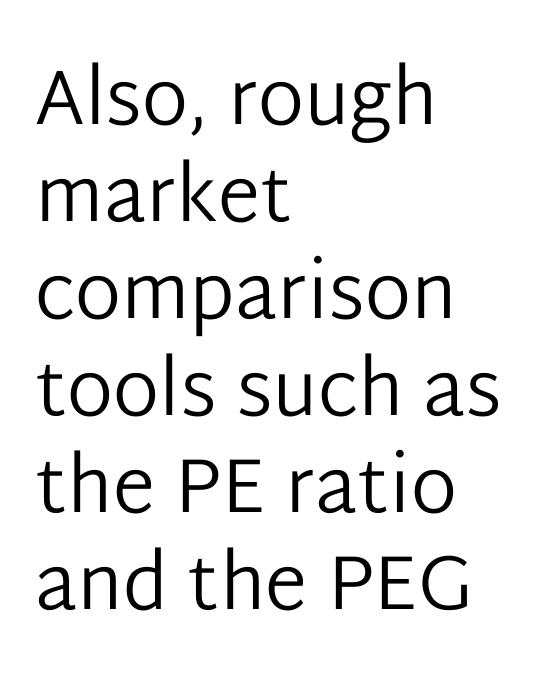
{"serif": "no", "italic": "no", "bold": "no", "weight": "regular", "width": "normal", "stroke_contrast": "low", "x_height": "medium", "monospaced": "no", "underline": "no", "align": "left", "line_spacing": "normal", "line_spacing_ratio": 1.26, "letter_spacing": "normal", "letter_spacing_em": 0.0, "glyph_px": 77}
